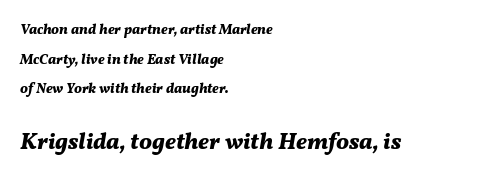
Q: Is the text bold? A: Yes.
Q: Is the text italic (slanted)? A: Yes, it leans right by about 11 degrees.
Q: Is the text underlined? A: No.
Q: How is the paragraph aligned? A: Left-aligned.
Q: Is the spacing between letters normal or unusually wide? A: Normal.
Q: Is the spacing between lines tight, normal or loose? A: Loose.
Q: Which block of text is set in a larger size, the first (top) or the second (bottom)? A: The second (bottom) one.
